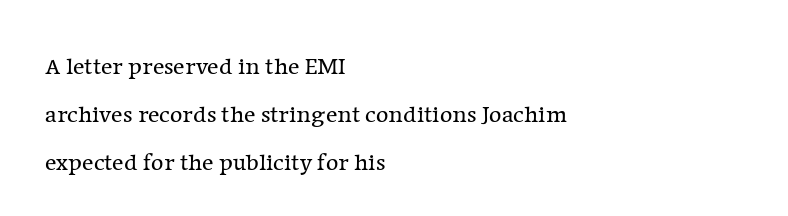
You could fit nearly another row in the gap between these rows. Honestly, the letter spacing is just normal — you wouldn't notice it. Weight: not bold — regular or lighter. Has an underline been added? It has not. This sample is left-justified, so line endings fall wherever the words run out.
